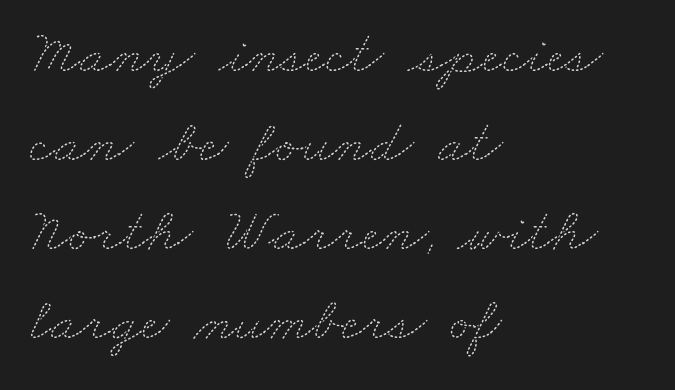
The image shows 61 px thin, wide type; set left-aligned, normal line spacing (1.46x), normal letter spacing, not underlined; medium stroke contrast and a small x-height.
